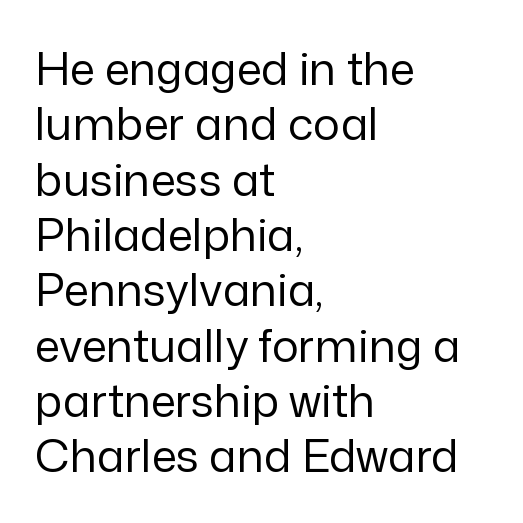
The image shows 45 px regular-weight sans-serif type, upright; set left-aligned, line spacing 1.23x, normal letter spacing, not underlined; low stroke contrast and a medium x-height.
